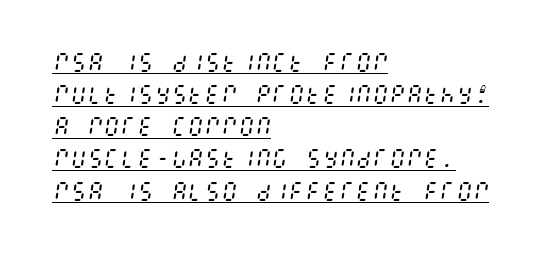
{"italic": "yes", "lean": "right", "slant_degrees": 8, "bold": "no", "underline": "yes", "align": "left", "line_spacing": "normal", "line_spacing_ratio": 1.53, "letter_spacing": "normal", "letter_spacing_em": 0.0, "glyph_px": 21}
